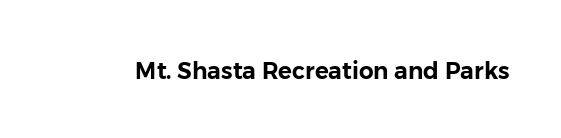
The image shows 23 px text type, upright; set normal letter spacing, not underlined.
